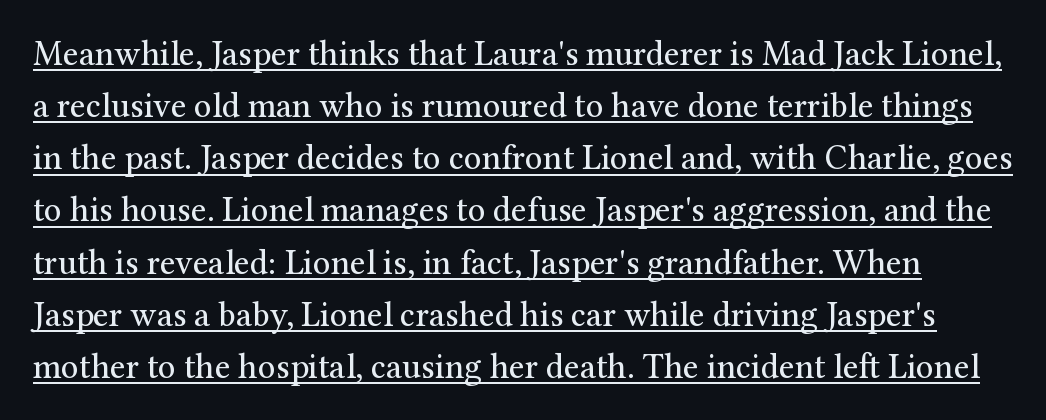
{"serif": "yes", "italic": "no", "bold": "no", "weight": "regular", "width": "normal", "stroke_contrast": "medium", "x_height": "medium", "monospaced": "no", "underline": "yes", "line_spacing": "normal", "line_spacing_ratio": 1.49, "letter_spacing": "normal", "letter_spacing_em": 0.0, "glyph_px": 35}
